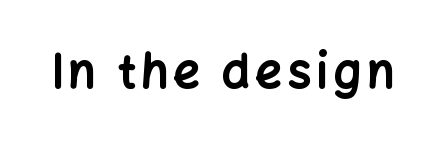
The image shows 47 px bold sans-serif type, upright; set not underlined; low stroke contrast and a medium x-height.
